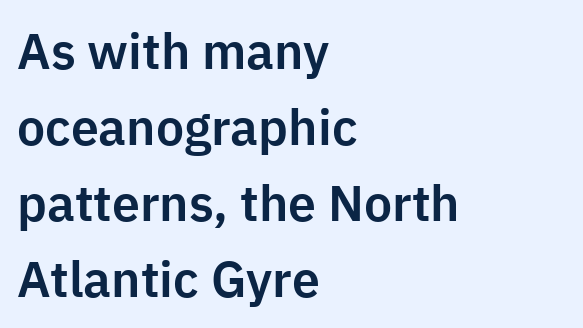
Q: Is the text italic (slanted)? A: No, it is upright.
Q: Is the typeface a serif or a sans-serif typeface? A: Sans-serif.
Q: Is the text underlined? A: No.
Q: How is the paragraph aligned? A: Left-aligned.
Q: Is the spacing between letters normal or unusually wide? A: Normal.
Q: Is the spacing between lines tight, normal or loose? A: Normal.
Q: Width (condensed, normal, or wide)? A: Normal.
Q: Stroke contrast? A: Low.
Q: x-height? A: Medium.
Q: Monospaced? A: No.
